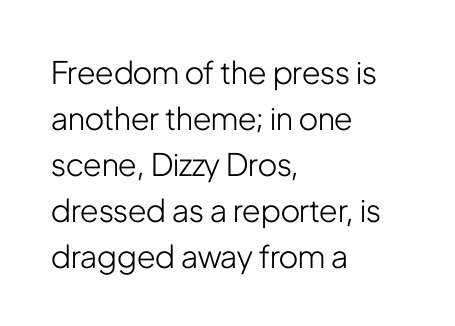
{"serif": "no", "italic": "no", "bold": "no", "weight": "light", "width": "condensed", "stroke_contrast": "low", "x_height": "medium", "monospaced": "no", "underline": "no", "align": "left", "line_spacing": "normal", "line_spacing_ratio": 1.48, "letter_spacing": "normal", "letter_spacing_em": 0.0, "glyph_px": 31}
